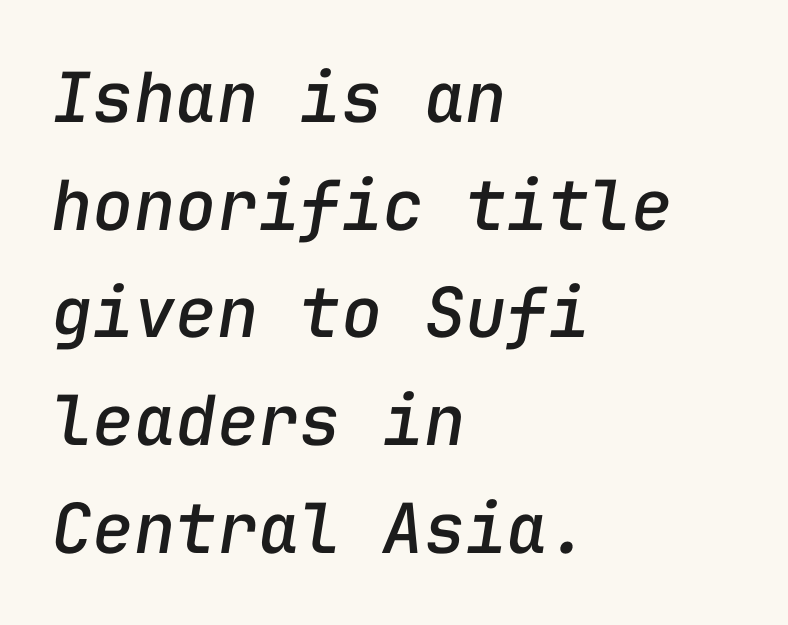
Between one letter and the next there's only the usual sliver of space. Emphasis-style slanted type is in use. In terms of leading, this rendering sits right in the middle. Monospaced: the letters line up in strict vertical columns. Each line starts at the same left margin while the right side varies. Underline: absent.
